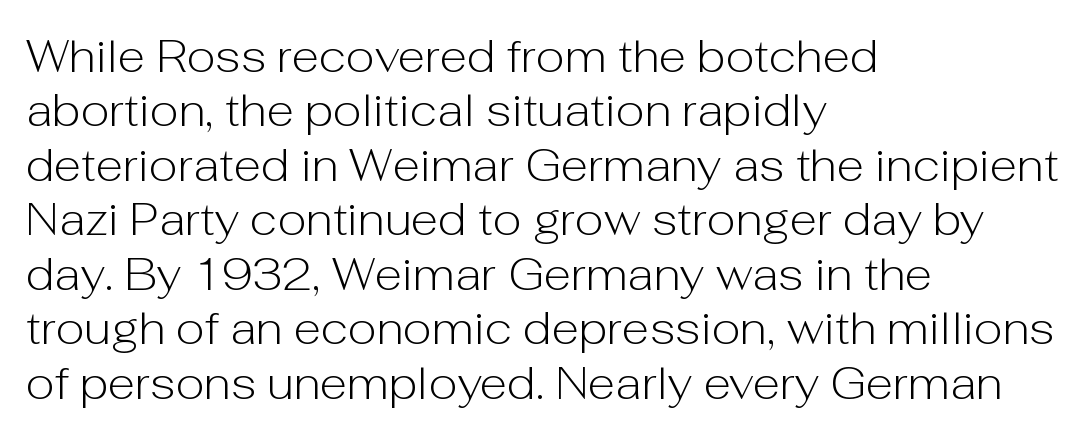
The image shows 45 px light sans-serif type, upright; set left-aligned, line spacing 1.21x, normal letter spacing, not underlined; low stroke contrast and a medium x-height.
